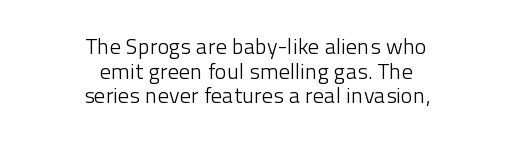
The image shows 22 px text type, upright; set centered, tight line spacing (1.12x), normal letter spacing, not underlined.
